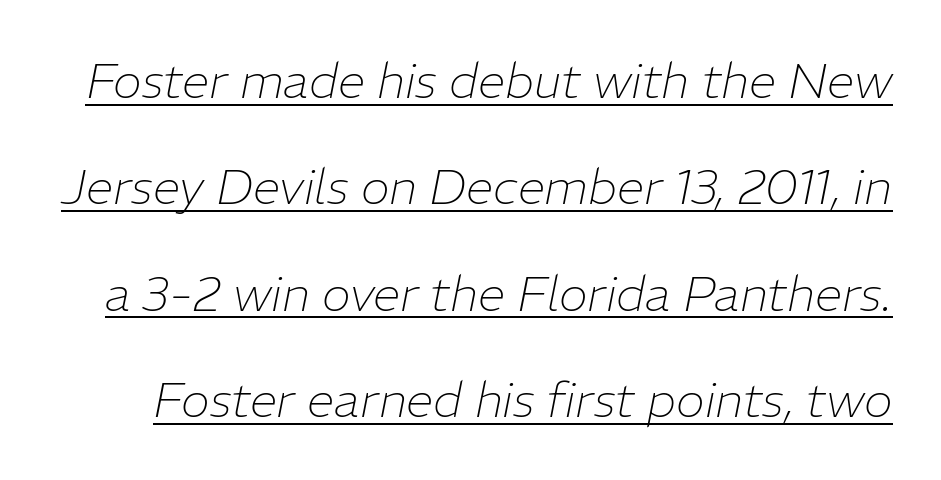
Q: Is the text bold? A: No.
Q: Is the text italic (slanted)? A: Yes, it leans right by about 11 degrees.
Q: Is the text underlined? A: Yes.
Q: Is the spacing between letters normal or unusually wide? A: Normal.
Q: Is the spacing between lines tight, normal or loose? A: Loose.
Q: Width (condensed, normal, or wide)? A: Normal.
Q: Stroke contrast? A: Low.
Q: x-height? A: Medium.
Q: Monospaced? A: No.
